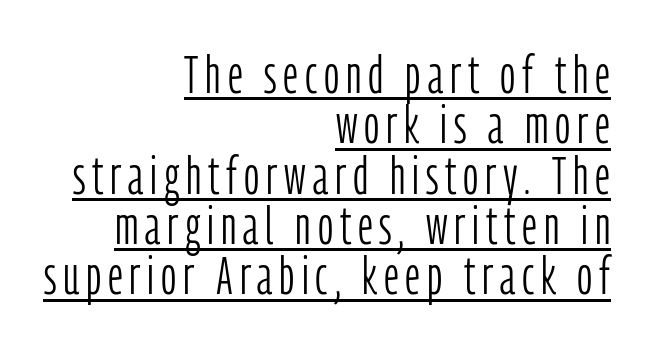
The cut favours lightness, reaching ordinary text weight at its darkest. Closely set lines give the paragraph a compact silhouette. If you drew a ruler down the right edge, every line would touch it. Is this a fixed-width face? No — the glyphs have proportional, varying widths.
